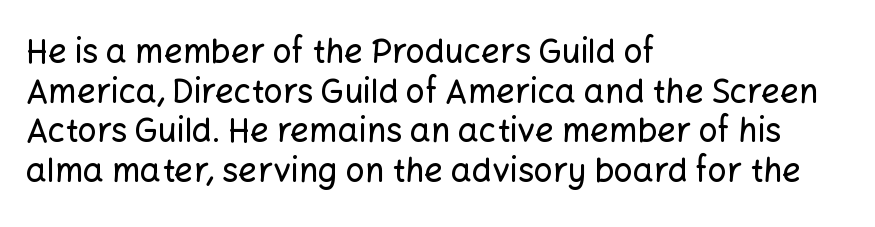
{"serif": "no", "italic": "no", "width": "normal", "stroke_contrast": "low", "x_height": "medium", "monospaced": "no", "underline": "no", "align": "left", "line_spacing_ratio": 1.2, "letter_spacing": "normal", "letter_spacing_em": 0.0, "glyph_px": 33}
